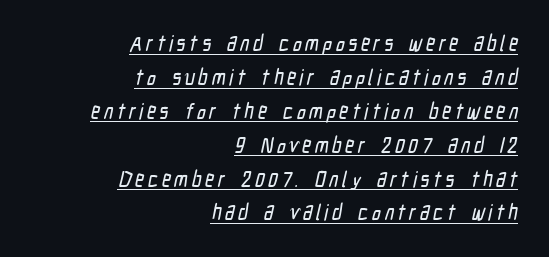
Q: Is the text underlined? A: Yes.
Q: How is the paragraph aligned? A: Right-aligned.
Q: Is the spacing between lines tight, normal or loose? A: Normal.
